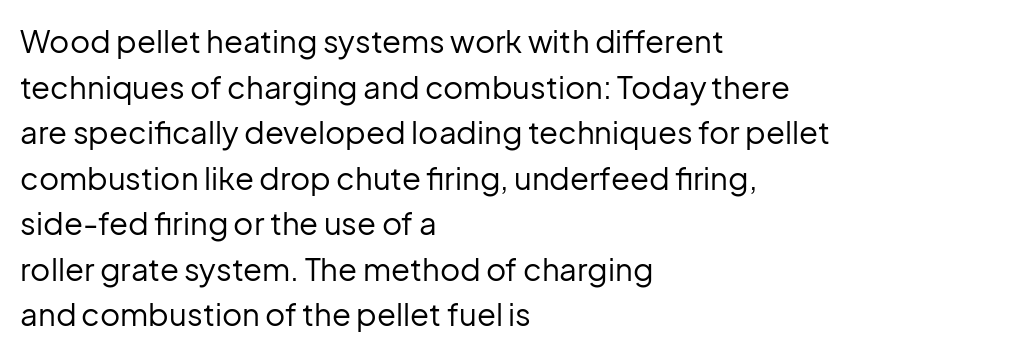
{"serif": "no", "italic": "no", "bold": "no", "weight": "regular", "width": "normal", "stroke_contrast": "low", "x_height": "medium", "monospaced": "no", "underline": "no", "align": "left", "line_spacing": "normal", "line_spacing_ratio": 1.47, "letter_spacing": "normal", "letter_spacing_em": 0.0, "glyph_px": 31}
